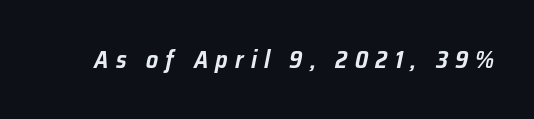
Q: Is the text italic (slanted)? A: Yes, it leans right by about 12 degrees.
Q: Is the text underlined? A: No.
Q: Is the spacing between letters normal or unusually wide? A: Unusually wide.
